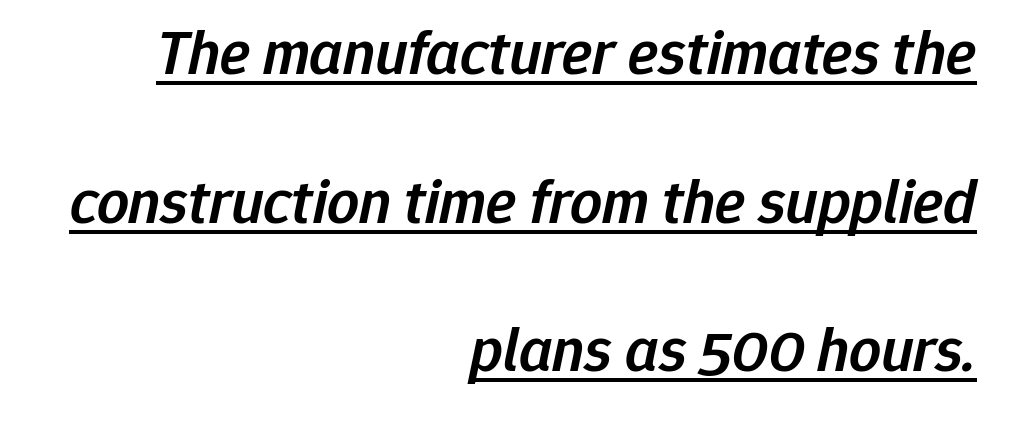
Q: Is the text bold? A: Semi-bold.
Q: Is the text italic (slanted)? A: Yes, it leans right by about 12 degrees.
Q: Is the text underlined? A: Yes.
Q: How is the paragraph aligned? A: Right-aligned.
Q: Is the spacing between letters normal or unusually wide? A: Normal.
Q: Is the spacing between lines tight, normal or loose? A: Loose.
Q: Width (condensed, normal, or wide)? A: Normal.
Q: Stroke contrast? A: Low.
Q: x-height? A: Medium.
Q: Monospaced? A: No.
